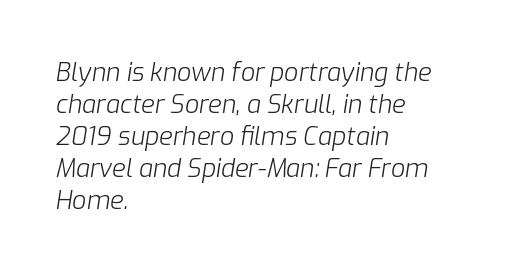
The image shows 25 px text type, italic (leaning right); set left-aligned, normal line spacing (1.28x), normal letter spacing, not underlined.
